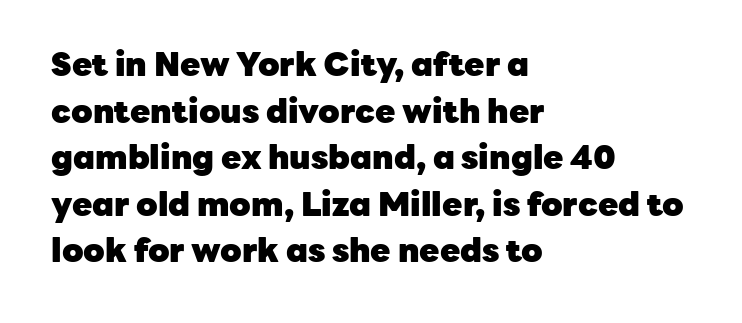
{"serif": "no", "italic": "no", "bold": "yes", "weight": "heavy", "width": "normal", "stroke_contrast": "low", "x_height": "medium", "monospaced": "no", "underline": "no", "align": "left", "line_spacing": "normal", "line_spacing_ratio": 1.41, "letter_spacing": "normal", "letter_spacing_em": 0.0, "glyph_px": 33}
